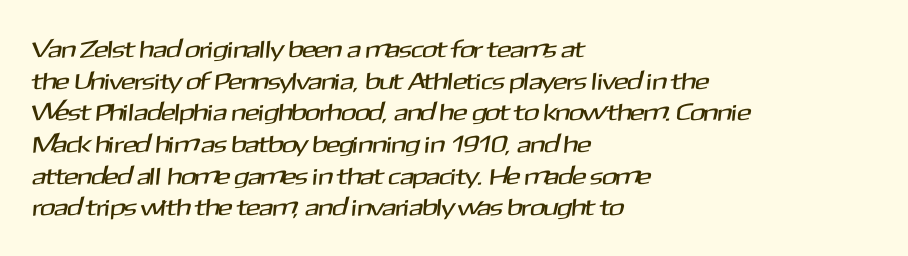
The image shows 24 px text type; set left-aligned, normal line spacing (1.32x), normal letter spacing, not underlined.
